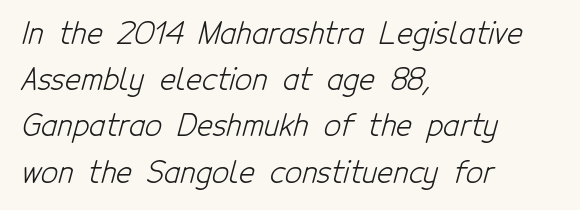
{"serif": "no", "bold": "no", "weight": "light", "width": "condensed", "stroke_contrast": "low", "x_height": "medium", "monospaced": "no", "underline": "no", "align": "left", "line_spacing": "normal", "line_spacing_ratio": 1.54, "letter_spacing": "normal", "letter_spacing_em": 0.0, "glyph_px": 30}
